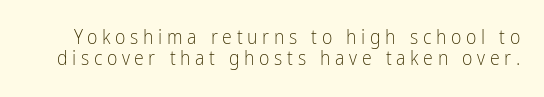
The image shows 20 px text type, upright; set tight line spacing (1.04x), unusually wide letter spacing (+0.23 em), not underlined.
